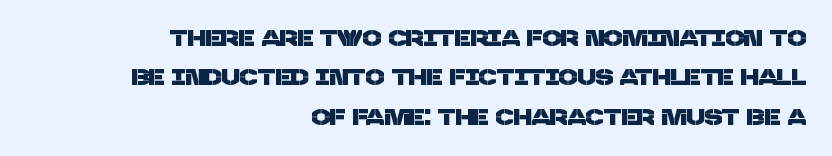
Q: Is the text underlined? A: No.
Q: How is the paragraph aligned? A: Right-aligned.
Q: Is the spacing between letters normal or unusually wide? A: Normal.
